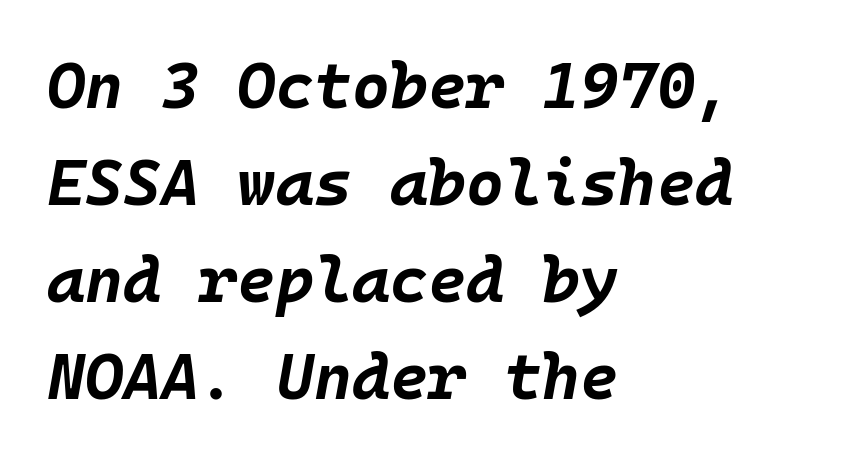
Q: Is the text bold? A: Yes.
Q: Is the text italic (slanted)? A: Yes, it leans right by about 10 degrees.
Q: Is the text underlined? A: No.
Q: How is the paragraph aligned? A: Left-aligned.
Q: Is the spacing between letters normal or unusually wide? A: Normal.
Q: Is the spacing between lines tight, normal or loose? A: Normal.
Q: Width (condensed, normal, or wide)? A: Normal.
Q: Stroke contrast? A: Low.
Q: x-height? A: Large.
Q: Monospaced? A: Yes.
